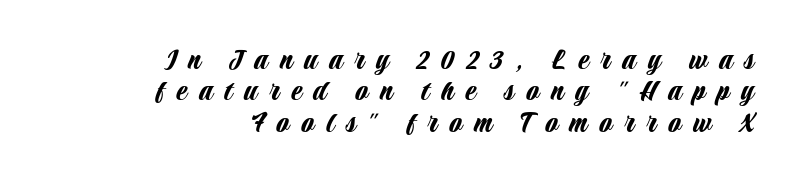
{"serif": "no", "width": "condensed", "stroke_contrast": "low", "x_height": "large", "monospaced": "no", "underline": "no", "align": "right", "line_spacing": "tight", "line_spacing_ratio": 0.98, "letter_spacing": "wide", "letter_spacing_em": 0.37, "glyph_px": 32}
